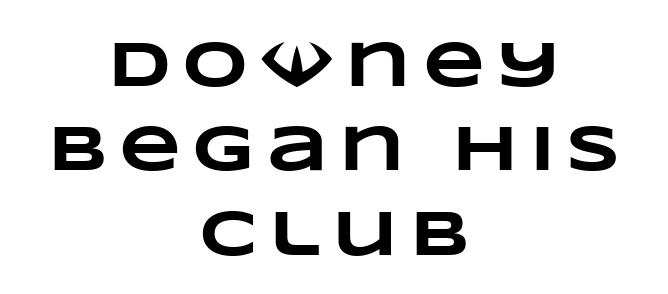
Q: Is the text bold? A: Yes.
Q: Is the text underlined? A: No.
Q: How is the paragraph aligned? A: Centered.
Q: Is the spacing between lines tight, normal or loose? A: Normal.
Q: Width (condensed, normal, or wide)? A: Wide.
Q: Stroke contrast? A: Low.
Q: x-height? A: Large.
Q: Monospaced? A: No.
